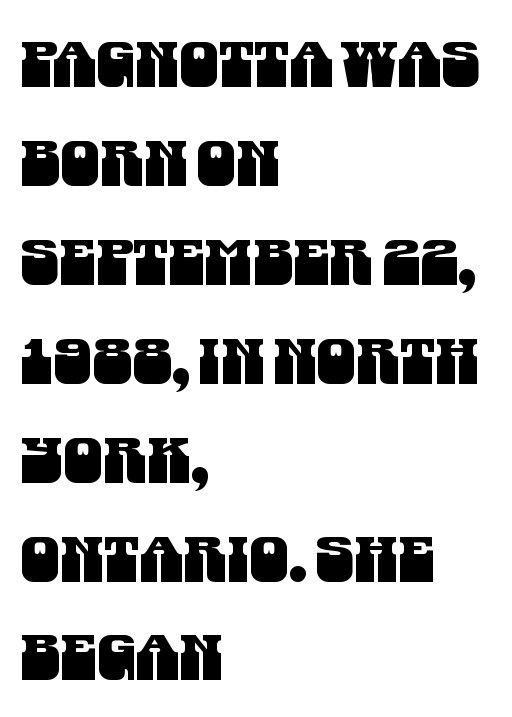
The image shows 63 px condensed sans-serif type; set left-aligned, normal line spacing (1.57x), normal letter spacing, not underlined; medium stroke contrast and a large x-height.
